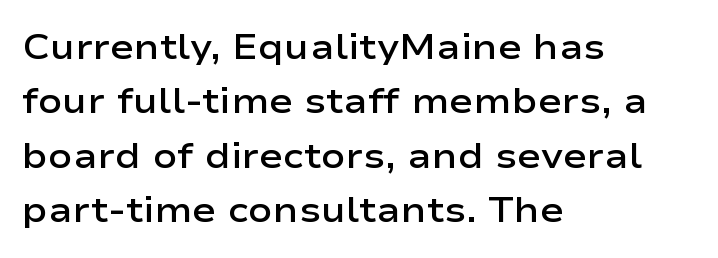
This sample uses a sans-serif face. You could not count columns in this text — the font is proportionally spaced. Descenders hang freely into open space. Line spacing here is normal.
